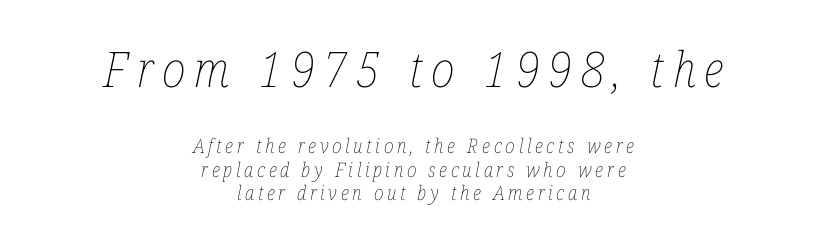
Stems and bowls with no extra thickness — not bold. Type without underlining. Between these two stacked blocks, the higher one wins on size. Is this a fixed-width face? No — the glyphs have proportional, varying widths. When letters slant like this, we call the style italic. The whitespace from short lines is split evenly between both sides.
